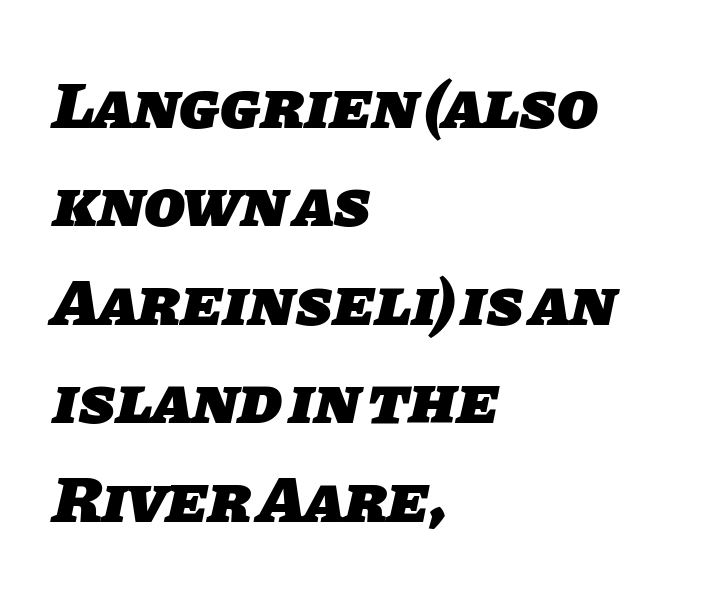
{"bold": "yes", "weight": "heavy", "width": "normal", "stroke_contrast": "low", "x_height": "large", "monospaced": "no", "underline": "no", "align": "left", "line_spacing": "normal", "line_spacing_ratio": 1.47, "letter_spacing": "normal", "letter_spacing_em": 0.0, "glyph_px": 67}
